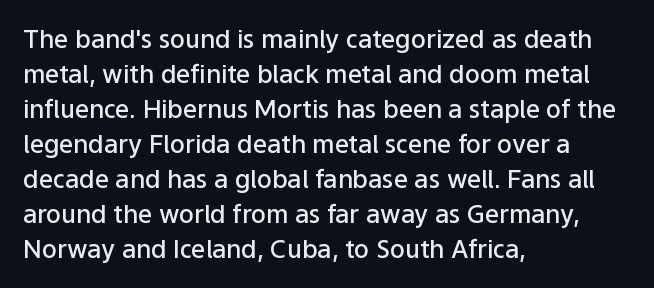
The image shows 25 px text type, upright; set left-aligned, normal line spacing (1.4x), normal letter spacing, not underlined.
